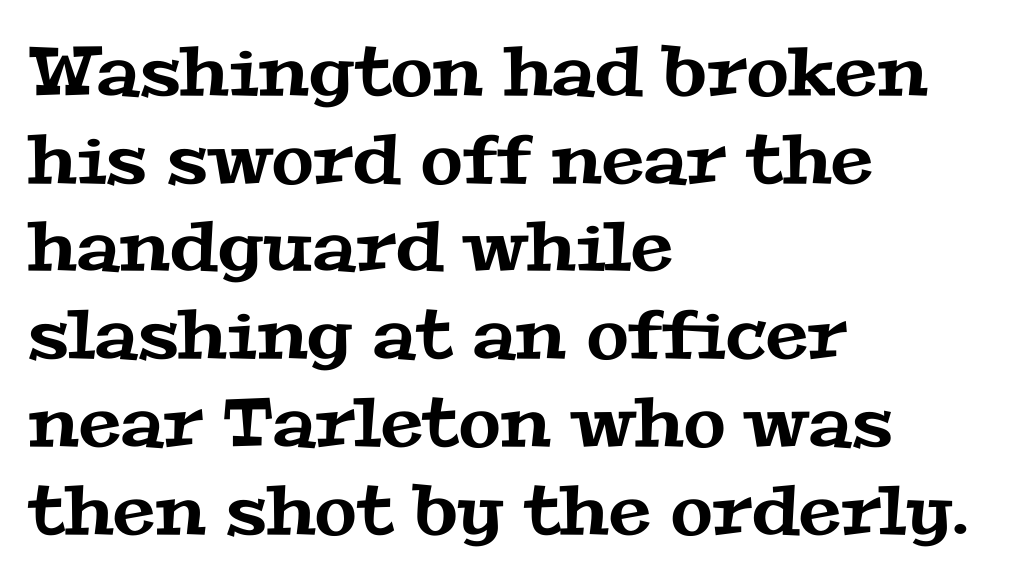
Interline gaps are of average width in this sample. The letters advance in unequal steps, a hallmark of proportional type. Horizontal alignment here is leftward, the default for most running prose. A typesetter would label this face a serif. Compared with typical body copy, the letter spacing here is the same.
